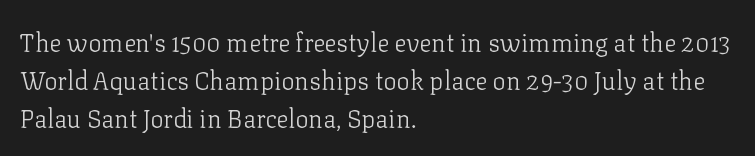
Q: Is the text bold? A: No.
Q: Is the text italic (slanted)? A: No, it is upright.
Q: Is the text underlined? A: No.
Q: How is the paragraph aligned? A: Left-aligned.
Q: Is the spacing between letters normal or unusually wide? A: Normal.
Q: Is the spacing between lines tight, normal or loose? A: Normal.
